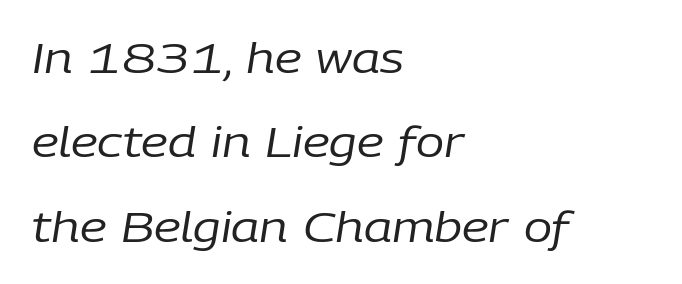
{"italic": "yes", "lean": "right", "slant_degrees": 9, "bold": "no", "weight": "regular", "width": "normal", "stroke_contrast": "low", "x_height": "medium", "monospaced": "no", "underline": "no", "align": "left", "line_spacing": "loose", "line_spacing_ratio": 2.01, "letter_spacing": "normal", "letter_spacing_em": 0.0, "glyph_px": 42}
